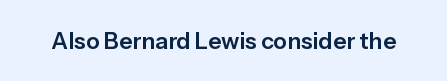
Each word holds together tightly as a unit, with standard inter-letter gaps. Posture: upright roman. The specimen omits any rule beneath the text block's lines.
